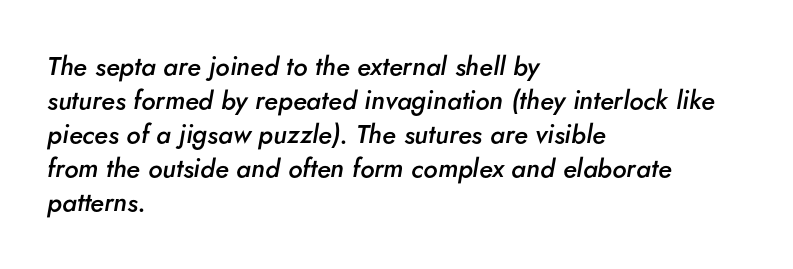
Each new line begins a customary step beneath the previous one. Every row of glyphs begins at an identical x-position on the left. Italic: yes, the glyphs are oblique. The typesetting leans somewhat heavy: a semibold. The face used here is rendered with its standard letterfit. Each row of text sits above clean, open space.
